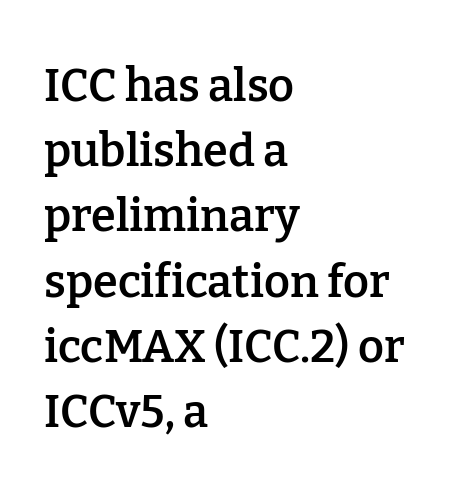
{"serif": "yes", "italic": "no", "bold": "semi", "weight": "semibold", "width": "normal", "stroke_contrast": "low", "x_height": "medium", "monospaced": "no", "underline": "no", "align": "left", "line_spacing": "normal", "line_spacing_ratio": 1.45, "letter_spacing": "normal", "letter_spacing_em": 0.0, "glyph_px": 45}
